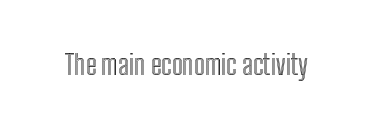
The image shows 27 px text type, upright; set normal letter spacing, not underlined.
